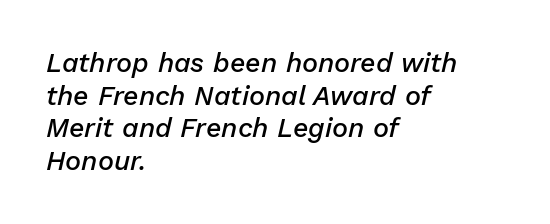
{"italic": "yes", "lean": "right", "slant_degrees": 13, "bold": "semi", "underline": "no", "align": "left", "line_spacing_ratio": 1.21, "letter_spacing": "normal", "letter_spacing_em": 0.0, "glyph_px": 27}
